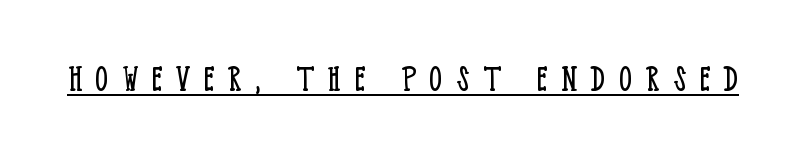
{"serif": "yes", "italic": "no", "bold": "no", "weight": "light", "width": "condensed", "stroke_contrast": "low", "x_height": "large", "monospaced": "no", "underline": "yes", "letter_spacing": "wide", "letter_spacing_em": 0.33, "glyph_px": 41}
